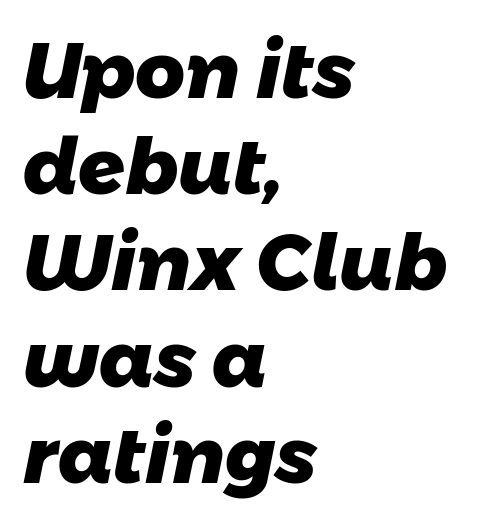
The image shows 77 px heavy sans-serif type; set left-aligned, normal line spacing (1.25x), normal letter spacing, not underlined; low stroke contrast and a medium x-height.
